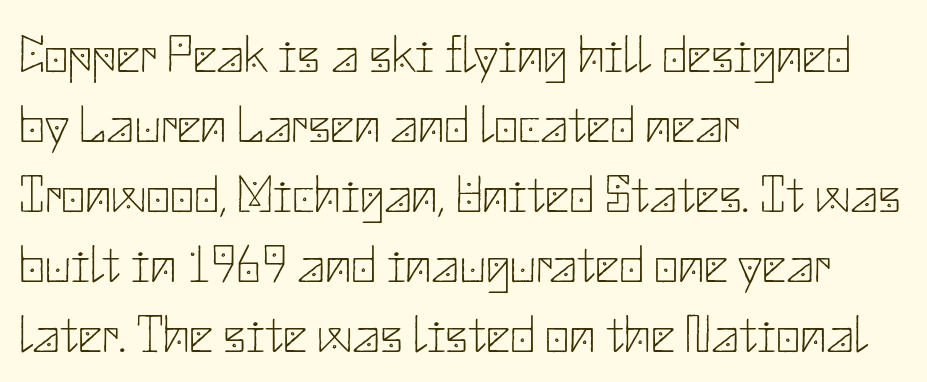
The foot of each line stays bare and open. Compared with typical paragraphs, the rows here are spaced about the same. A classic flush-left, rag-right setting is used for this passage. Is there any slant? The stems are plumb.
